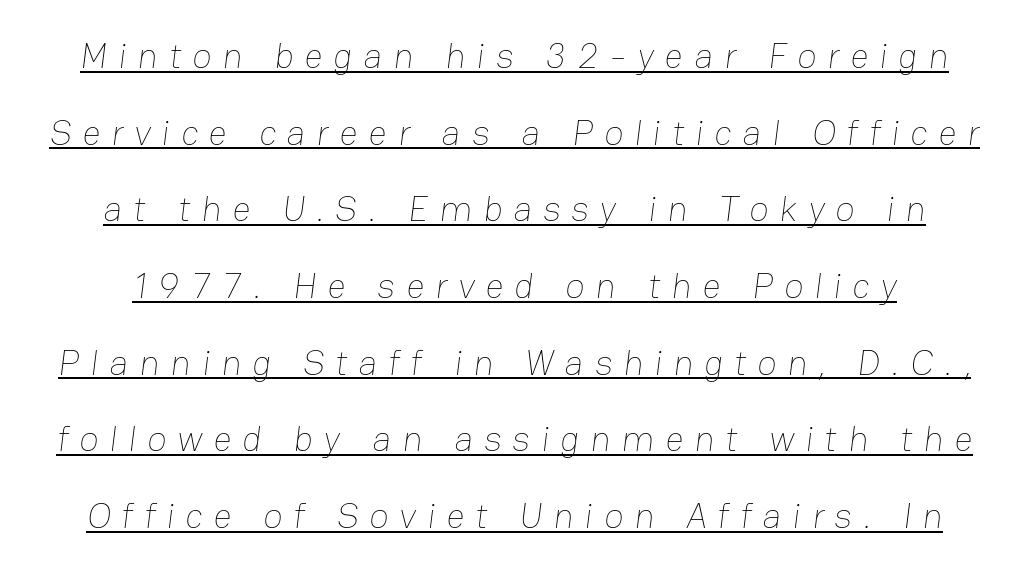
The letters advance in unequal steps, a hallmark of proportional type. In terms of leading, this rendering errs on the spacious side. No letter is thick-stroked: the sample isn't bold. Is there an underline? Yes — a line sits under the letters. The letters are spread apart with noticeably loose tracking.
